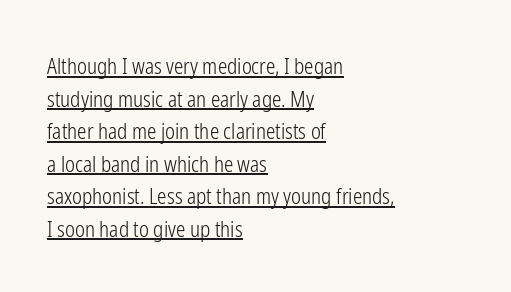
Weight: in the light-to-regular range. Italic: no, the glyphs are upright roman. Does the leading feel generous? No, just average. The line texture is even and compact thanks to regular tracking. The rendering uses the underline text-decoration. Line starts are locked; line ends wander.
